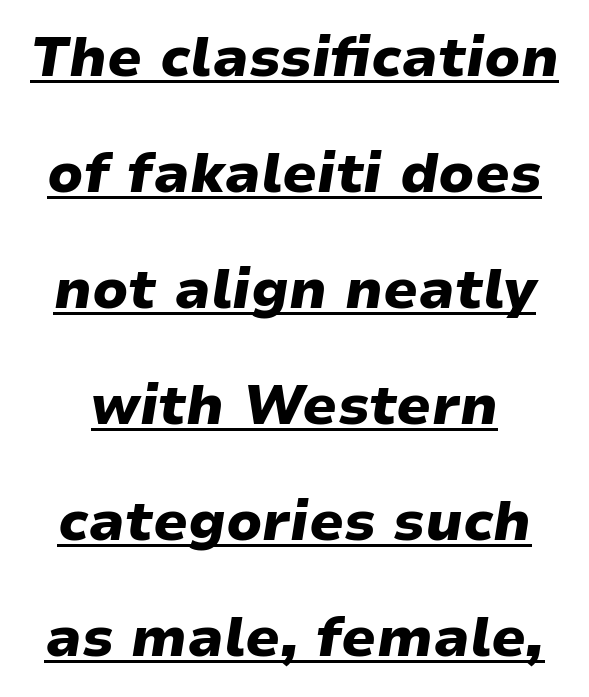
The image shows 55 px heavy, wide type, italic (leaning right); set loose line spacing (2.11x), normal letter spacing, underlined; low stroke contrast and a medium x-height.
